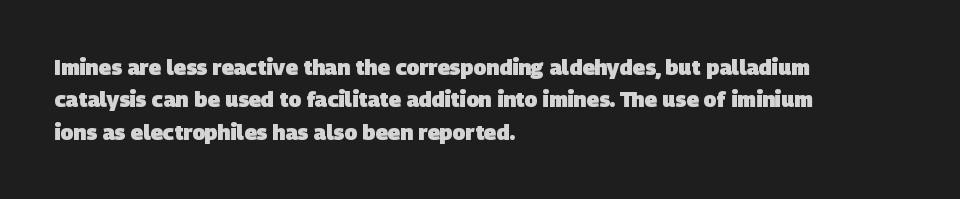
The passage shown stacks its lines at a standard gap. The line texture is even and compact thanks to regular tracking. The lines are quadded left. In terms of weight, the rendering is a true, heavy bold. The foot of each line stays bare and open.
